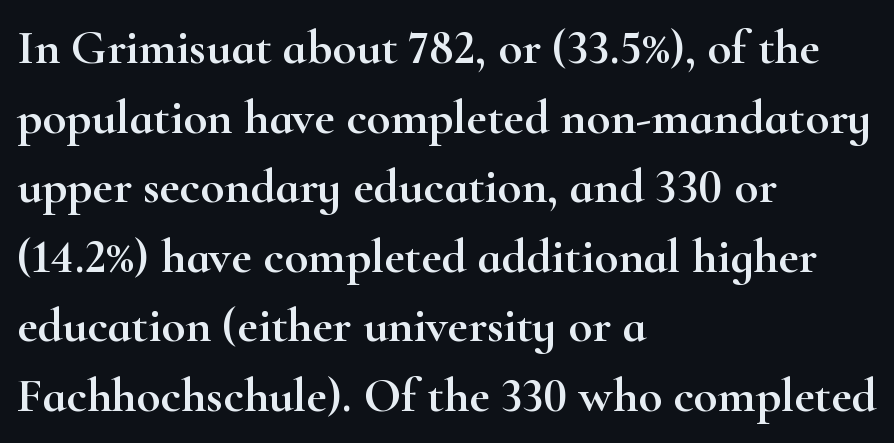
Q: Is the text italic (slanted)? A: No, it is upright.
Q: Is the typeface a serif or a sans-serif typeface? A: Serif.
Q: Is the text underlined? A: No.
Q: How is the paragraph aligned? A: Left-aligned.
Q: Is the spacing between letters normal or unusually wide? A: Normal.
Q: Is the spacing between lines tight, normal or loose? A: Normal.
Q: Width (condensed, normal, or wide)? A: Wide.
Q: Stroke contrast? A: High.
Q: x-height? A: Small.
Q: Monospaced? A: No.
